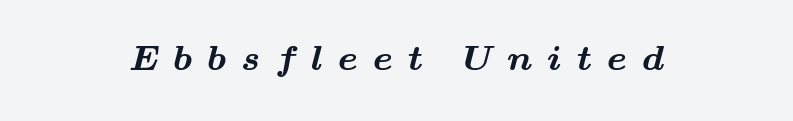
The image shows 36 px bold, wide serif type; set unusually wide letter spacing (+0.42 em), not underlined; medium stroke contrast and a small x-height.
